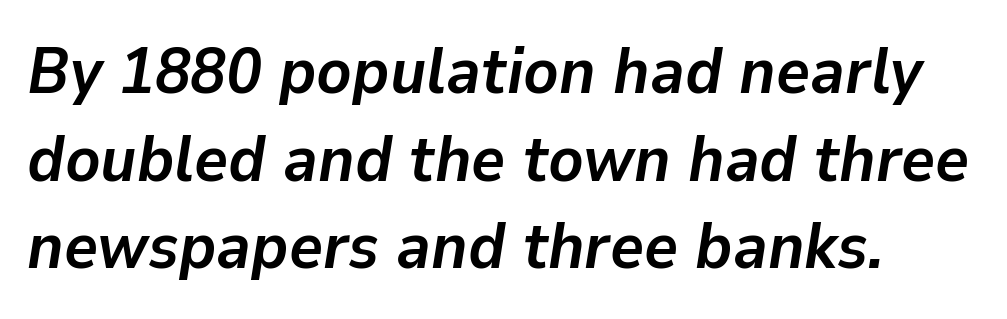
{"italic": "yes", "lean": "right", "slant_degrees": 9, "bold": "yes", "weight": "semibold", "width": "normal", "stroke_contrast": "low", "x_height": "medium", "monospaced": "no", "underline": "no", "align": "left", "line_spacing": "normal", "line_spacing_ratio": 1.35, "letter_spacing": "normal", "letter_spacing_em": 0.0, "glyph_px": 65}
